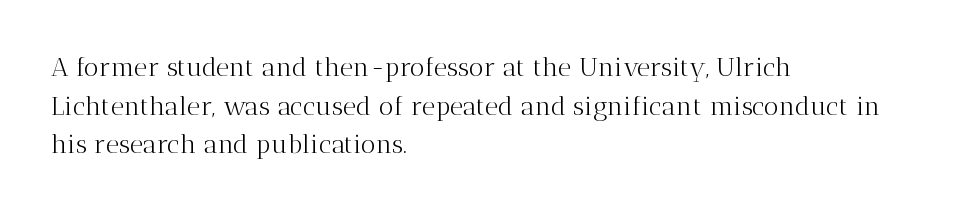
The image shows 26 px text type, upright; set left-aligned, normal line spacing (1.49x), normal letter spacing, not underlined.
